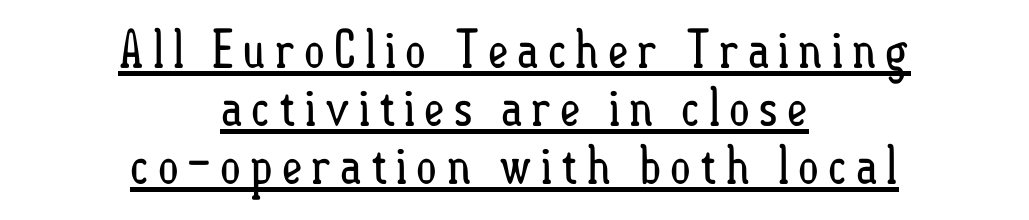
The text block is weighted toward neither margin, spreading evenly from the middle. These glyphs show unthickened strokes, regular width or finer. This block would grow much taller if given ordinary leading; it's compressed now. Emphasis is given by a line drawn under the lettering.
